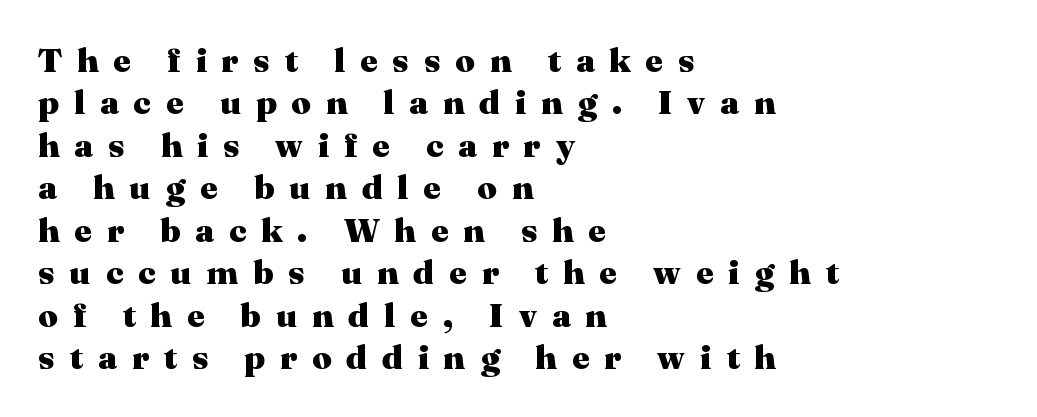
Q: Is the text bold? A: Yes.
Q: Is the text italic (slanted)? A: No, it is upright.
Q: Is the typeface a serif or a sans-serif typeface? A: Serif.
Q: Is the text underlined? A: No.
Q: How is the paragraph aligned? A: Left-aligned.
Q: Is the spacing between letters normal or unusually wide? A: Unusually wide.
Q: Is the spacing between lines tight, normal or loose? A: Normal.
Q: Width (condensed, normal, or wide)? A: Normal.
Q: Stroke contrast? A: Medium.
Q: x-height? A: Medium.
Q: Monospaced? A: No.
